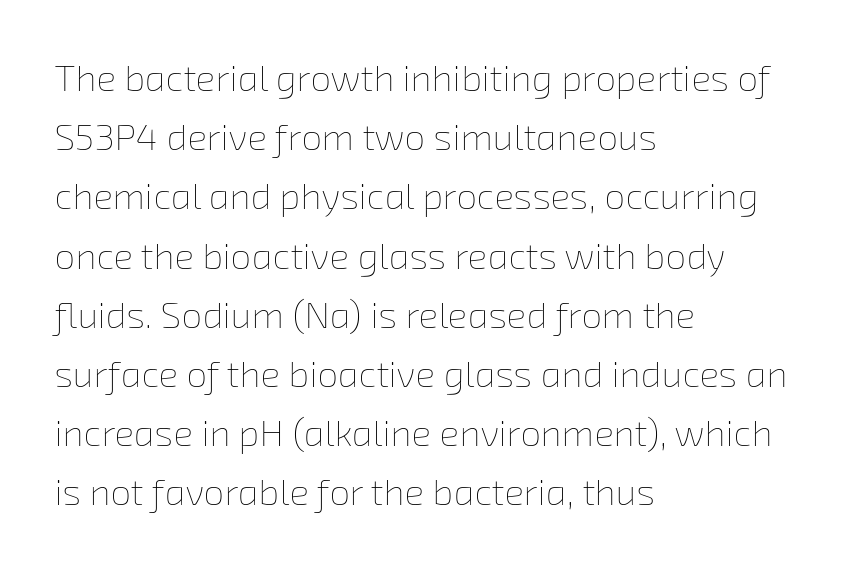
Q: Is the text bold? A: No.
Q: Is the text underlined? A: No.
Q: How is the paragraph aligned? A: Left-aligned.
Q: Is the spacing between letters normal or unusually wide? A: Normal.
Q: Is the spacing between lines tight, normal or loose? A: Normal.
Q: Width (condensed, normal, or wide)? A: Normal.
Q: Stroke contrast? A: Low.
Q: x-height? A: Medium.
Q: Monospaced? A: No.
